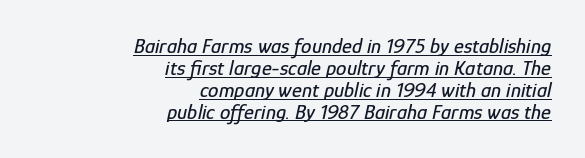
Q: Is the text italic (slanted)? A: Yes, it leans right by about 12 degrees.
Q: Is the text underlined? A: Yes.
Q: How is the paragraph aligned? A: Right-aligned.
Q: Is the spacing between letters normal or unusually wide? A: Normal.
Q: Is the spacing between lines tight, normal or loose? A: Tight.
